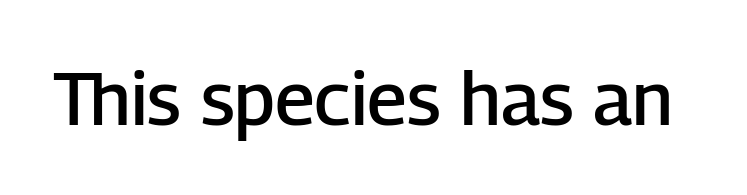
{"serif": "no", "italic": "no", "bold": "semi", "weight": "semibold", "width": "normal", "stroke_contrast": "low", "x_height": "medium", "monospaced": "no", "underline": "no", "letter_spacing": "normal", "letter_spacing_em": 0.0, "glyph_px": 74}
